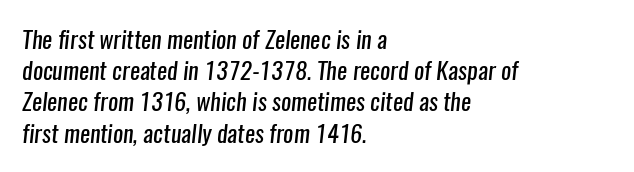
Clear beneath every line of the passage. Does the leading feel generous? No, just average. Students, note that the glyphs here touch the page at normal intervals. Notice how the passage keeps a crisp vertical edge on the left only.
